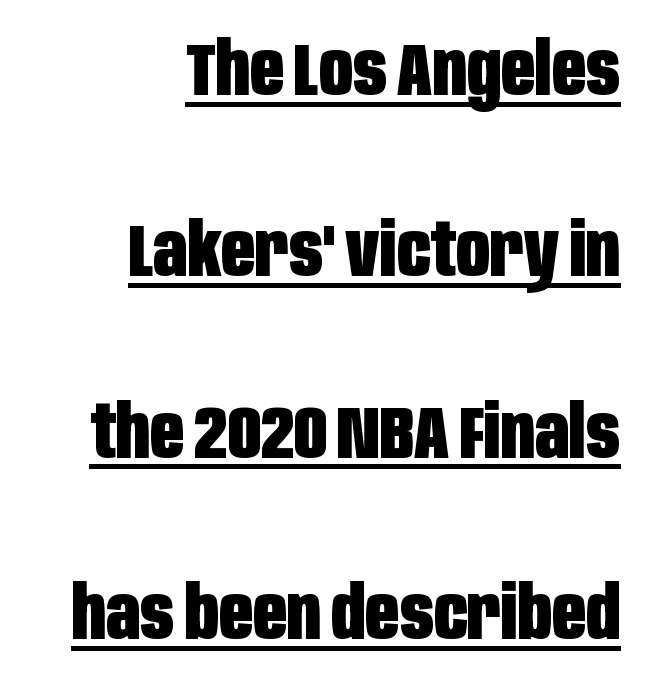
The image shows 74 px heavy, condensed sans-serif type, upright; set right-aligned, loose line spacing (2.45x), normal letter spacing, underlined; low stroke contrast and a large x-height.
